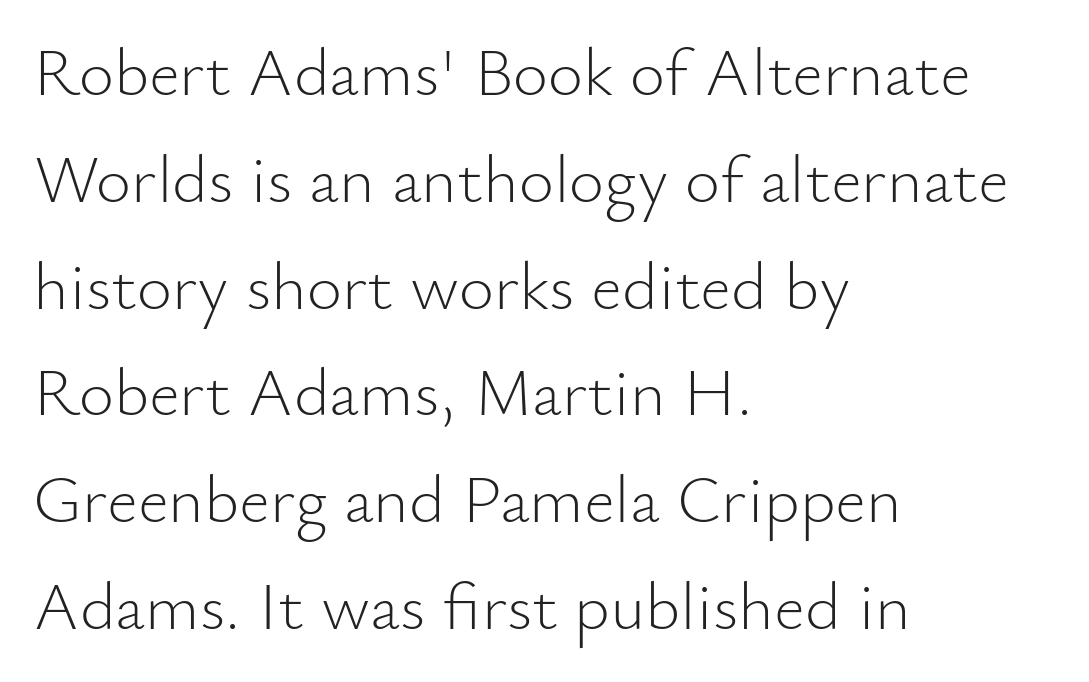
The image shows 68 px light sans-serif type, upright; set left-aligned, normal line spacing (1.57x), normal letter spacing, not underlined; low stroke contrast and a small x-height.
